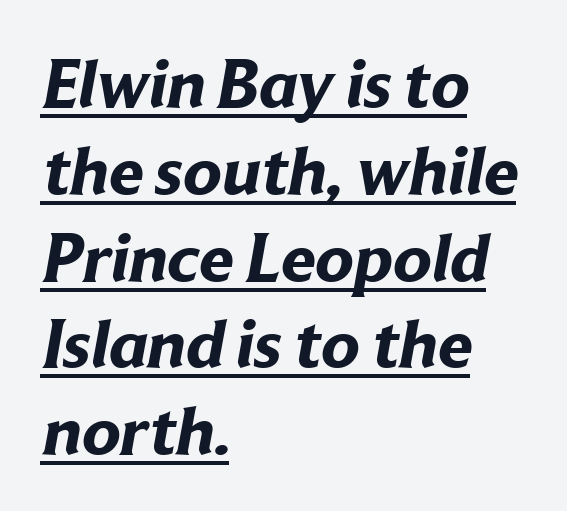
{"serif": "no", "bold": "yes", "weight": "bold", "width": "normal", "stroke_contrast": "low", "x_height": "medium", "monospaced": "no", "underline": "yes", "align": "left", "line_spacing_ratio": 1.24, "letter_spacing": "normal", "letter_spacing_em": 0.0, "glyph_px": 70}
